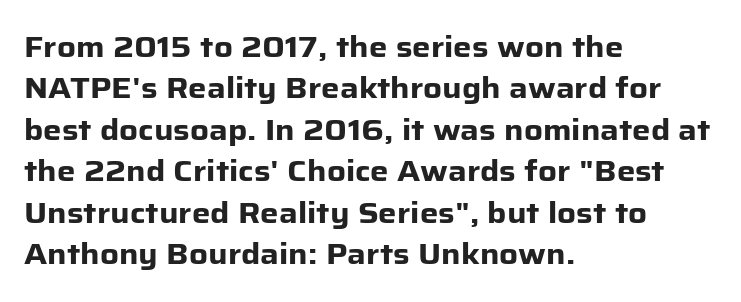
Examine the stroke ends and you'll find no serifs. The letters stand straight up with perfectly vertical stems. On the weight axis this lands at bold, roughly 700. Note the varied advance widths — an 'i' is clearly narrower than an 'm'. Typeset ragged right — the left edge is the straight one. Anything drawn beneath the words? Only blank space.
